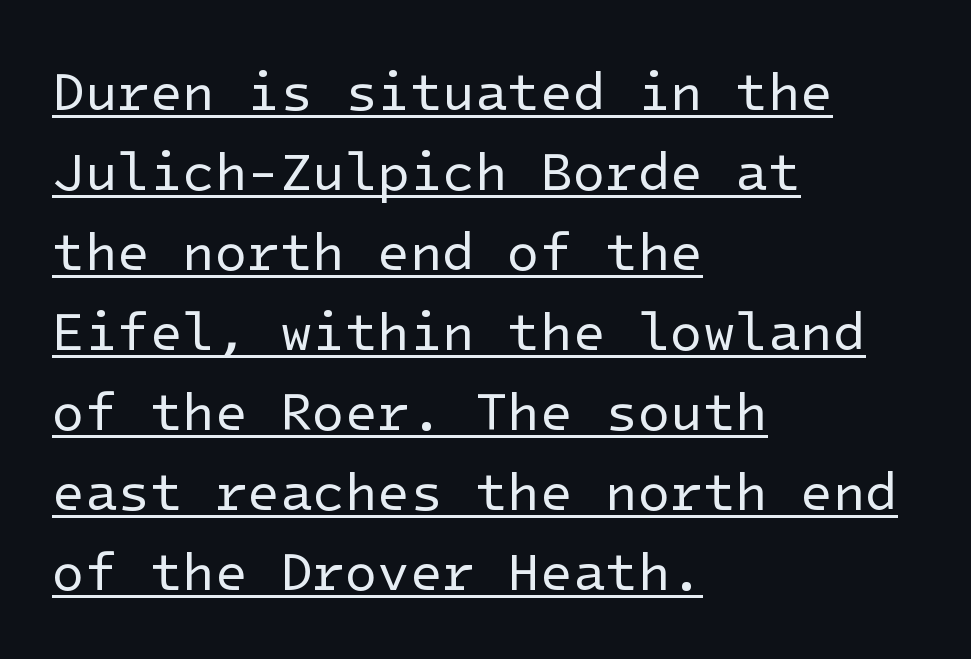
Q: Is the text bold? A: No.
Q: Is the text italic (slanted)? A: No, it is upright.
Q: Is the typeface a serif or a sans-serif typeface? A: Sans-serif.
Q: Is the text underlined? A: Yes.
Q: How is the paragraph aligned? A: Left-aligned.
Q: Is the spacing between letters normal or unusually wide? A: Normal.
Q: Is the spacing between lines tight, normal or loose? A: Normal.
Q: Width (condensed, normal, or wide)? A: Normal.
Q: Stroke contrast? A: Low.
Q: x-height? A: Medium.
